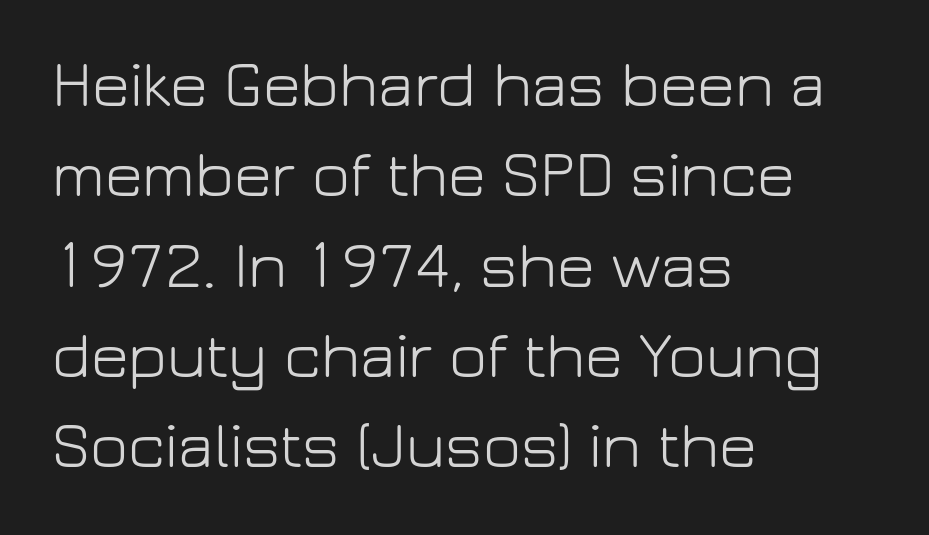
{"serif": "no", "italic": "no", "bold": "no", "weight": "light", "width": "normal", "stroke_contrast": "low", "x_height": "medium", "monospaced": "no", "underline": "no", "align": "left", "line_spacing": "normal", "line_spacing_ratio": 1.39, "letter_spacing": "normal", "letter_spacing_em": 0.0, "glyph_px": 65}
